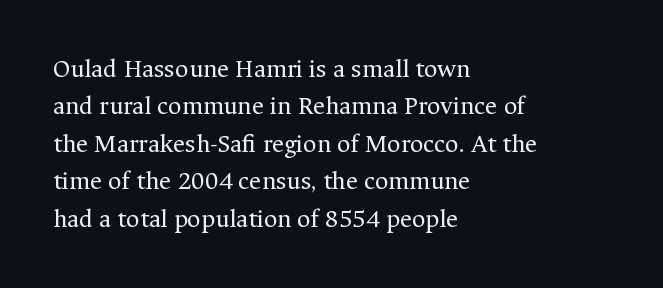
{"italic": "no", "bold": "no", "underline": "no", "align": "left", "line_spacing": "normal", "line_spacing_ratio": 1.44, "letter_spacing": "normal", "letter_spacing_em": 0.0, "glyph_px": 26}
